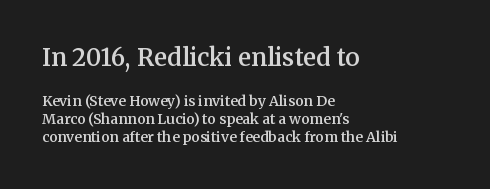
The specimen omits any rule beneath the text block's lines. The gaps between neighbouring characters are ordinary and unremarkable. Two sizes are in play, and the larger belongs to the first block. Slightly chunky letters — semibold, I'd say, not full bold. Vertically, the passage feels balanced, rows spaced as you'd expect.
